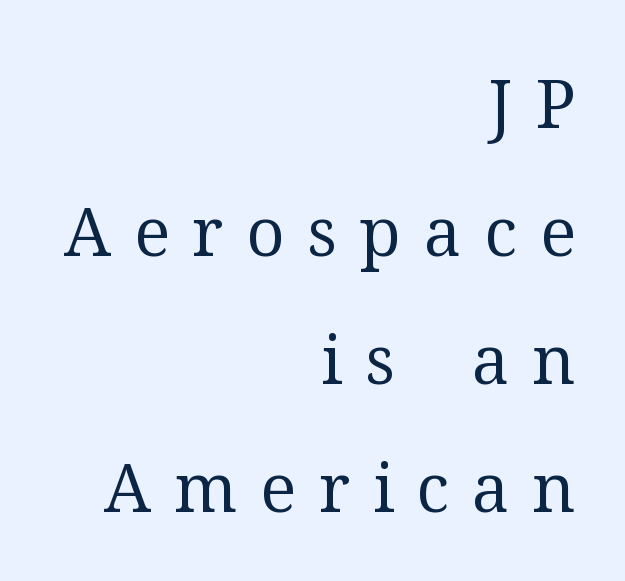
{"serif": "yes", "italic": "no", "bold": "no", "weight": "regular", "width": "normal", "stroke_contrast": "medium", "x_height": "medium", "monospaced": "no", "underline": "no", "align": "right", "line_spacing_ratio": 1.88, "letter_spacing": "wide", "letter_spacing_em": 0.33, "glyph_px": 68}
